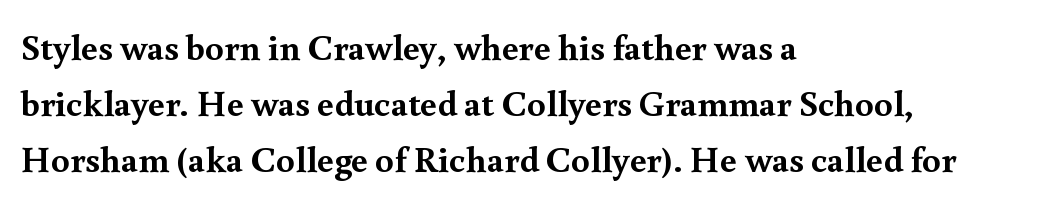
The image shows 37 px semibold serif type, upright; set left-aligned, normal line spacing (1.52x), normal letter spacing, not underlined; a small x-height.
